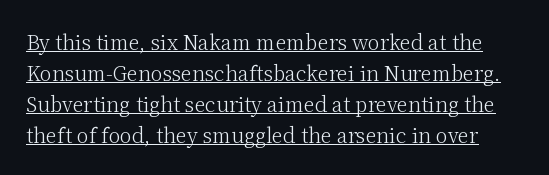
{"italic": "no", "bold": "no", "underline": "yes", "line_spacing": "normal", "line_spacing_ratio": 1.55, "letter_spacing": "normal", "letter_spacing_em": 0.0, "glyph_px": 20}
